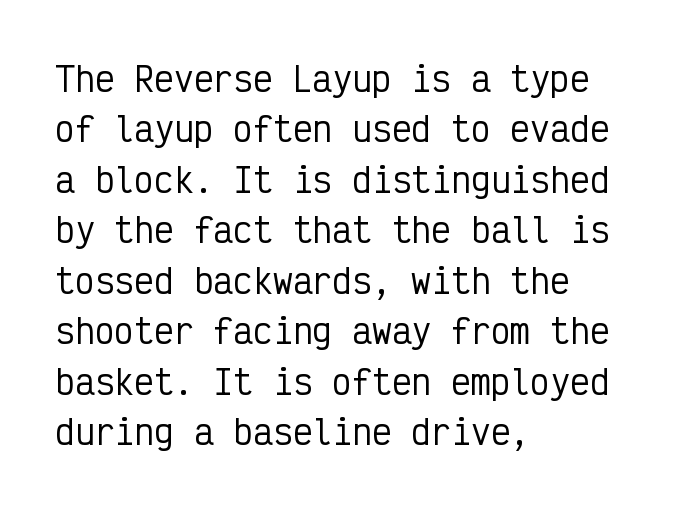
The image shows 33 px condensed sans-serif type, upright, monospaced; set left-aligned, normal line spacing (1.53x), normal letter spacing, not underlined; low stroke contrast and a medium x-height.
